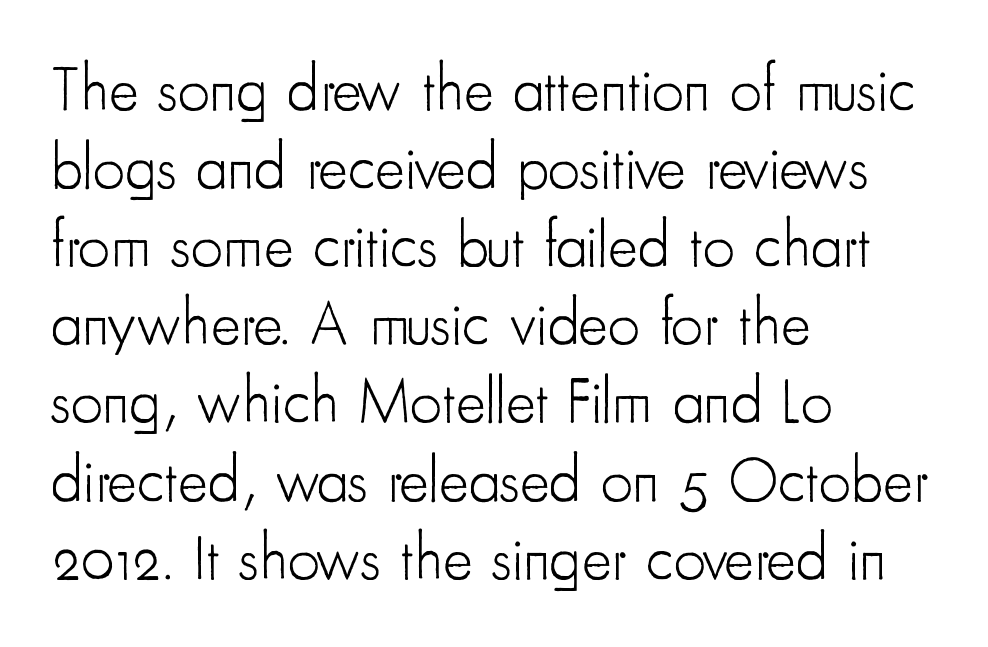
Reading down the block, your eye returns to a fixed left position each line. The rendering shows plain stroke endings on the letterforms — a sans-serif design. Looks like regular typesetting: each glyph gets only the width it needs. The baseline area is clear.
